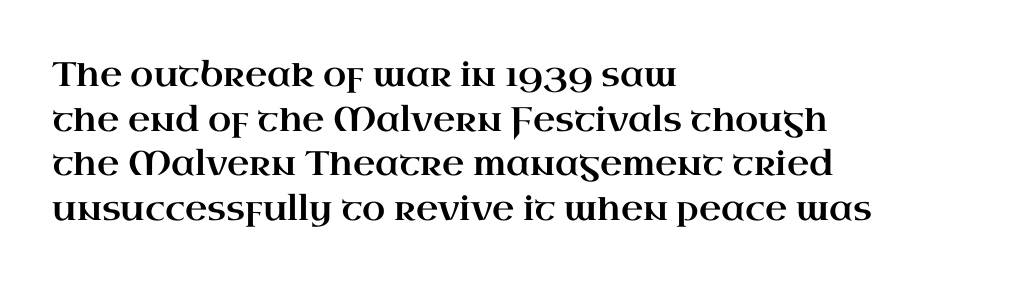
The image shows 34 px wide serif type, upright; set left-aligned, normal line spacing (1.31x), normal letter spacing, not underlined; high stroke contrast and a small x-height.
